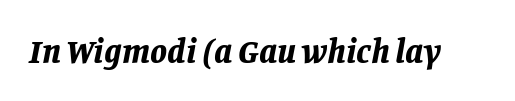
Q: Is the text bold? A: Yes.
Q: Is the text italic (slanted)? A: Yes, it leans right by about 11 degrees.
Q: Is the text underlined? A: No.
Q: Is the spacing between letters normal or unusually wide? A: Normal.
Q: Width (condensed, normal, or wide)? A: Normal.
Q: Stroke contrast? A: Low.
Q: x-height? A: Large.
Q: Monospaced? A: No.
